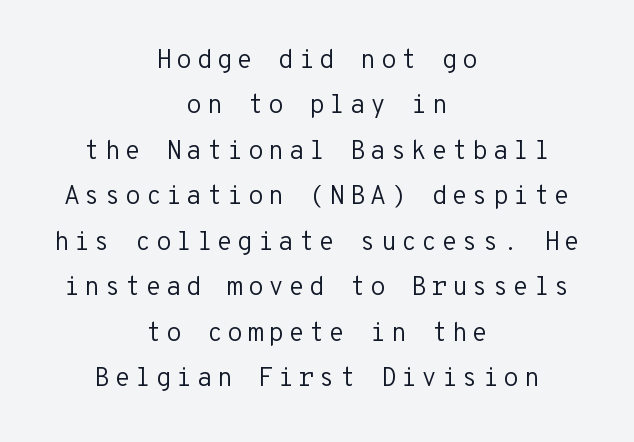
{"italic": "no", "bold": "no", "underline": "no", "align": "center", "line_spacing_ratio": 1.75, "glyph_px": 26}
